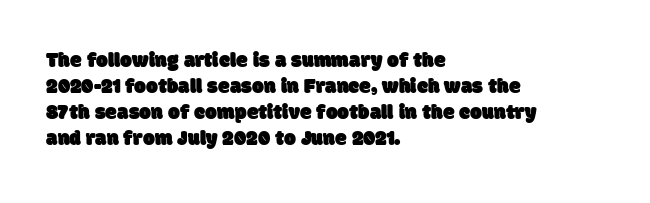
{"underline": "no", "align": "left", "line_spacing_ratio": 1.24, "letter_spacing": "normal", "letter_spacing_em": 0.0, "glyph_px": 21}
